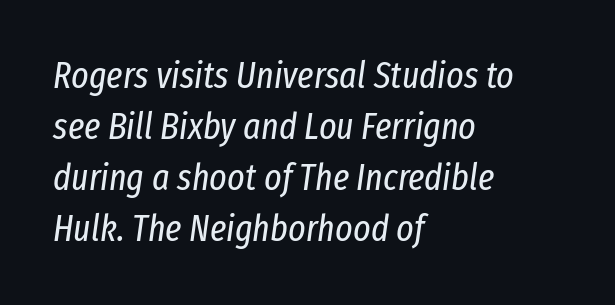
The image shows 37 px regular-weight, condensed type, italic (leaning right); set left-aligned, normal line spacing (1.38x), normal letter spacing, not underlined; low stroke contrast and a medium x-height.
